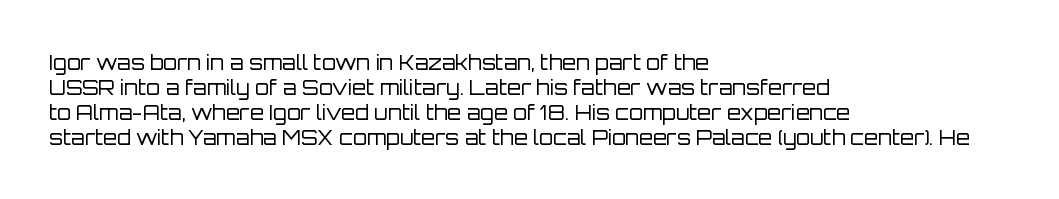
The image shows 20 px text type, upright; set left-aligned, normal line spacing (1.25x), normal letter spacing, not underlined.
